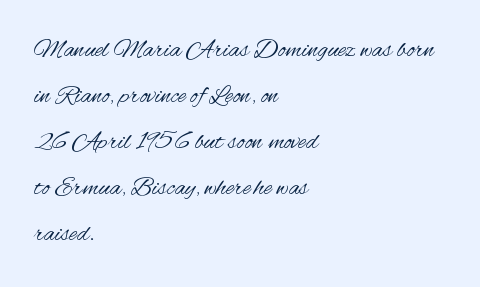
{"bold": "no", "underline": "no", "align": "left", "line_spacing_ratio": 1.77, "letter_spacing": "normal", "letter_spacing_em": 0.0, "glyph_px": 26}
